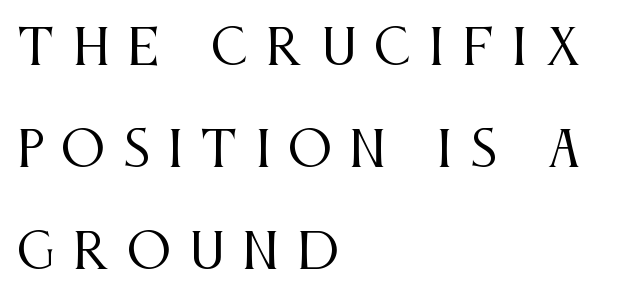
The paragraph shown leans on its left margin. The weight would be labelled regular, book, light, or lighter still. Tracking here is generous; glyphs stand well apart from one another. Just letters on the line, the space beneath them empty. Quick note: not italic, upright.
